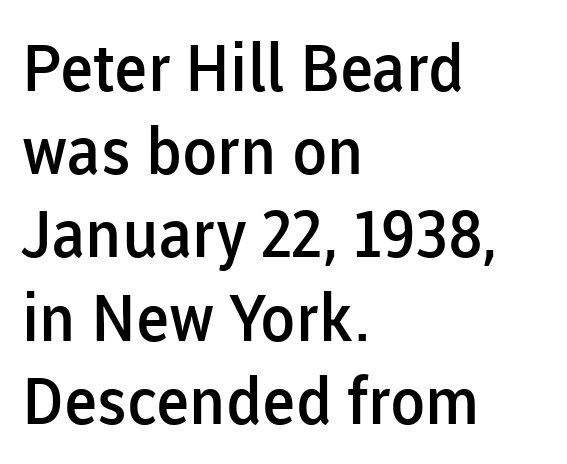
Designer's note — italics off, roman on. Is the block centered? No — it sits flush against the left margin. Semibold letterforms, between regular and bold. This sample has the flowing, uneven cadence of proportional lettering. The rendering keeps characters at their native spacing. The lines sit at an ordinary, default distance from one another.
